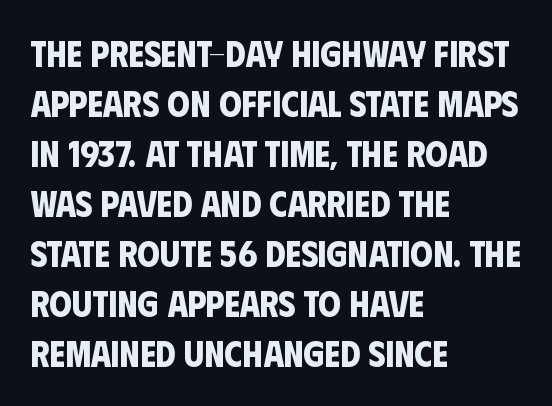
Spacing between characters is what you'd get straight out of the box. Does the copy run flush right? No — it runs flush left. The glyphs in this specimen are sans serif. Rule under the text: the space is simply empty. On the weight axis this lands at bold, roughly 700.
